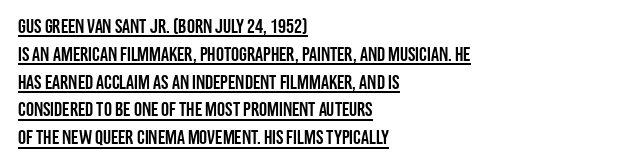
The image shows 20 px text type, upright; set left-aligned, normal line spacing (1.39x), normal letter spacing, underlined.
